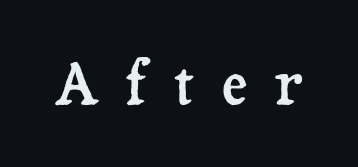
The image shows 59 px serif type, upright; set unusually wide letter spacing (+0.45 em), not underlined; low stroke contrast and a medium x-height.
